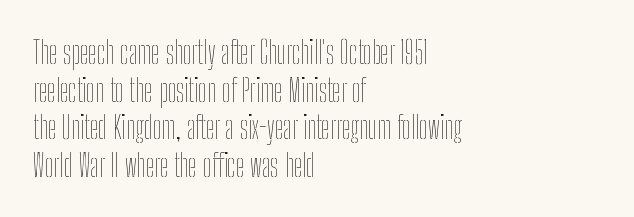
Q: Is the text bold? A: No.
Q: Is the text italic (slanted)? A: No, it is upright.
Q: Is the text underlined? A: No.
Q: How is the paragraph aligned? A: Left-aligned.
Q: Is the spacing between letters normal or unusually wide? A: Normal.
Q: Width (condensed, normal, or wide)? A: Condensed.
Q: Stroke contrast? A: Low.
Q: x-height? A: Medium.
Q: Monospaced? A: No.
